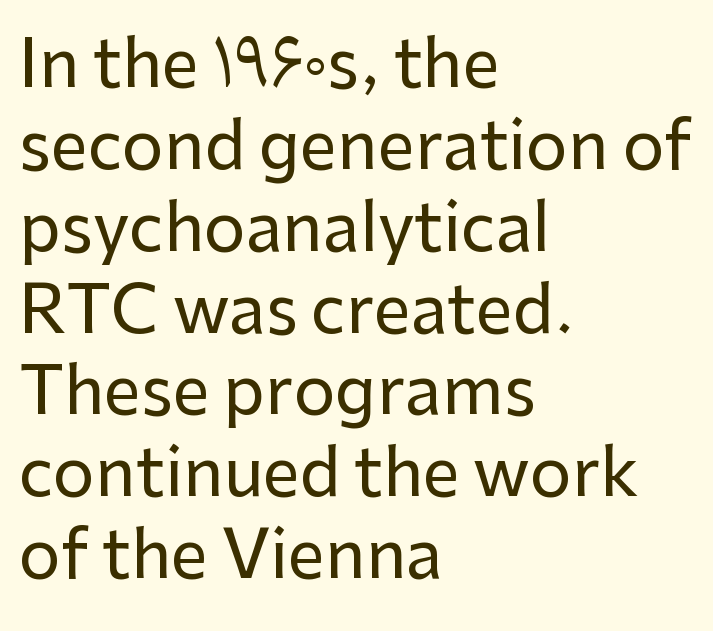
The lines in this sample share a left origin and differ only in where they stop. In terms of letterspacing, this is plain default setting. Vertical strokes here are truly vertical. Lines of text with bare space underneath. Is this a fixed-width face? No — the glyphs have proportional, varying widths.
